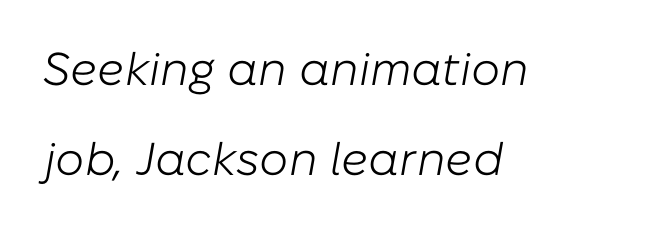
Teacher's note: observe the even left margin — that is flush-left alignment. This is not heavy type; no bold has been used. Unmarked baselines from the first word to the last. Emphasis-style slanted type is in use. Spacing verdict: proportional, widths tailored to each character.
